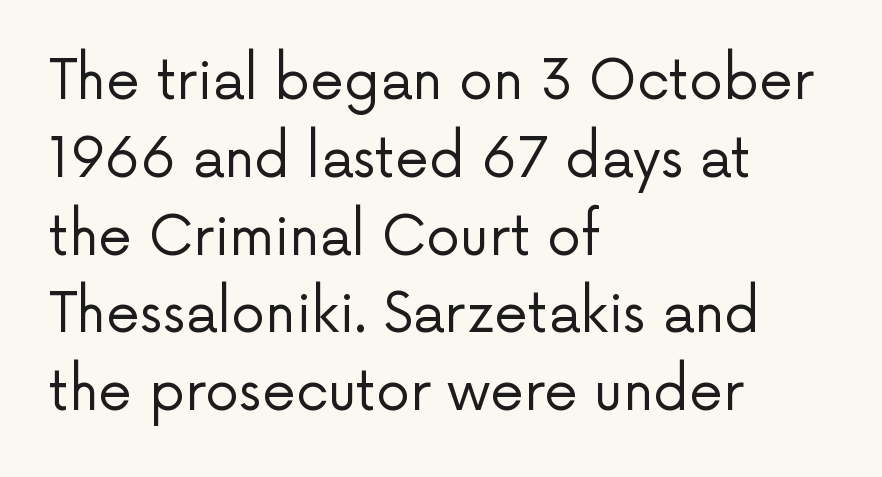
{"serif": "no", "italic": "no", "bold": "no", "weight": "regular", "width": "normal", "stroke_contrast": "low", "x_height": "medium", "monospaced": "no", "underline": "no", "align": "left", "line_spacing": "normal", "line_spacing_ratio": 1.44, "letter_spacing": "normal", "letter_spacing_em": 0.0, "glyph_px": 54}
